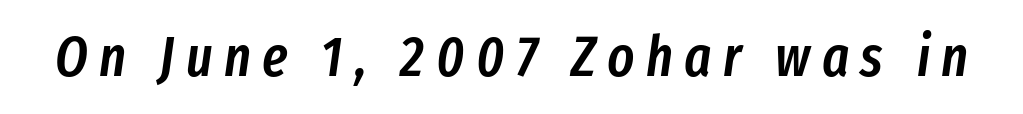
The image shows 57 px semibold, condensed type, italic (leaning right); set unusually wide letter spacing (+0.2 em), not underlined; low stroke contrast and a medium x-height.
